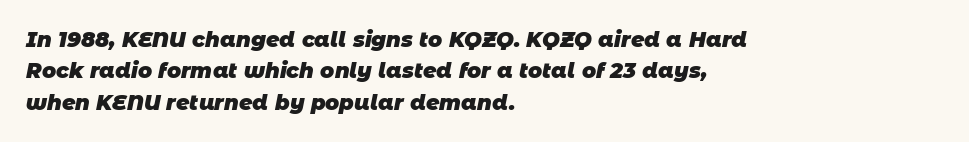
Thick stems and heavy bowls — unmistakably bold. Anything drawn beneath the words? Only blank space. There is no visible air inserted between adjacent glyphs. The rendering uses a moderate line-height, typical for paragraphs. The ragged edge is on the right, which tells us the setting is flush left.
